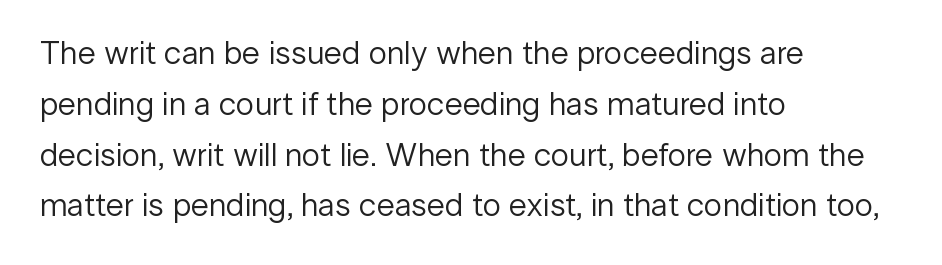
Q: Is the text bold? A: No.
Q: Is the text italic (slanted)? A: No, it is upright.
Q: Is the typeface a serif or a sans-serif typeface? A: Sans-serif.
Q: Is the text underlined? A: No.
Q: How is the paragraph aligned? A: Left-aligned.
Q: Is the spacing between letters normal or unusually wide? A: Normal.
Q: Is the spacing between lines tight, normal or loose? A: Normal.
Q: Width (condensed, normal, or wide)? A: Normal.
Q: Stroke contrast? A: Low.
Q: x-height? A: Medium.
Q: Monospaced? A: No.
